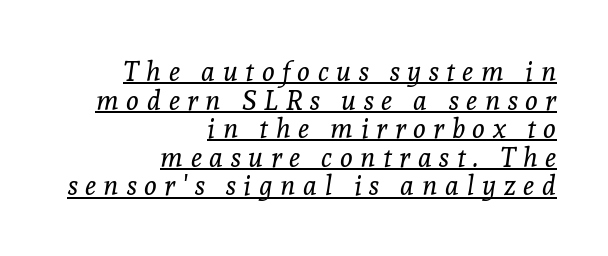
Style check: oblique. No letter is thick-stroked: the sample isn't bold. Every row of glyphs terminates at an identical x-position on the right. Spacing between characters has been opened up far beyond the box default. Quick note: interline space is minimal. A rule runs beneath these lines of type.
